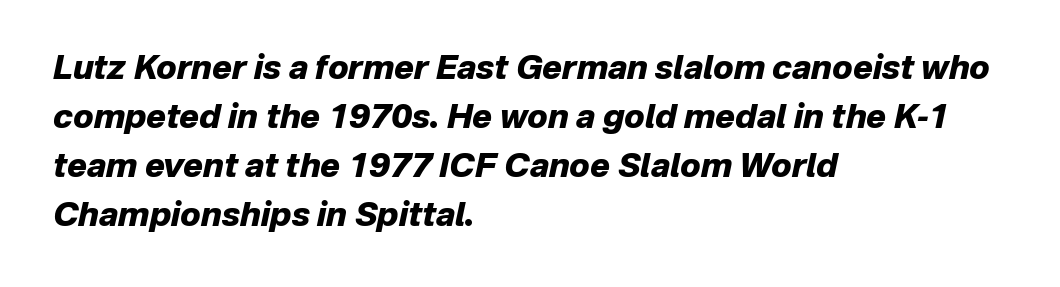
The text block is weighted toward the left margin, trailing off unevenly rightward. Character widths vary here, with narrow letters taking less room than wide ones. Summary of vertical rhythm: regular, with standard interline spacing. Check the space under the baseline: it is left empty. An italicized treatment has been applied to the whole sample.
